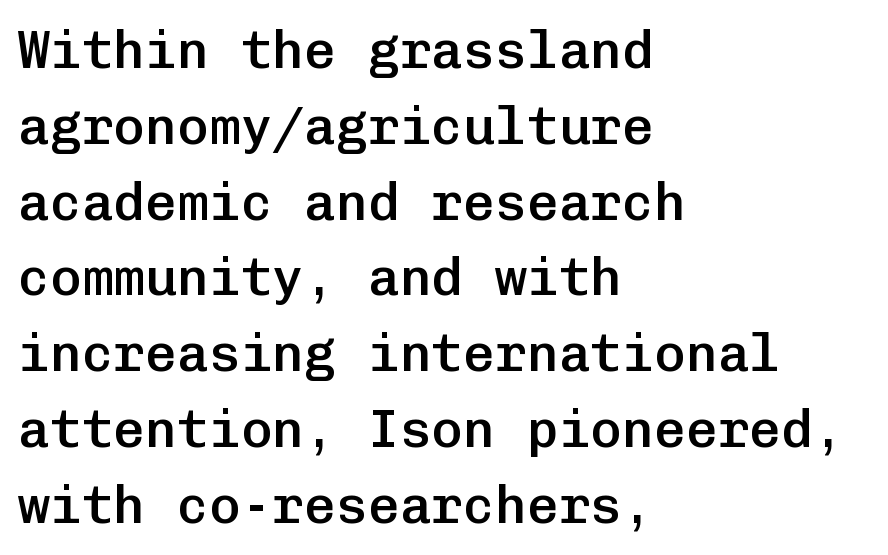
The passage shown stacks its lines at a standard gap. Classification — sans serif. Compared with a centered layout, this one pins lines to the left instead. The font's upright variant was chosen for this text. The strokes are fattened partway — semibold, not bold.
